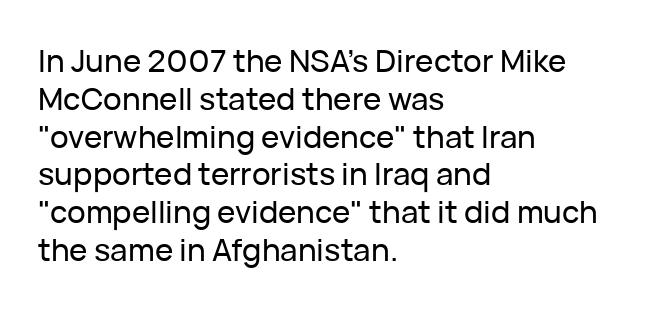
{"serif": "no", "italic": "no", "width": "normal", "stroke_contrast": "low", "x_height": "medium", "monospaced": "no", "underline": "no", "align": "left", "line_spacing_ratio": 1.22, "letter_spacing": "normal", "letter_spacing_em": 0.0, "glyph_px": 31}
